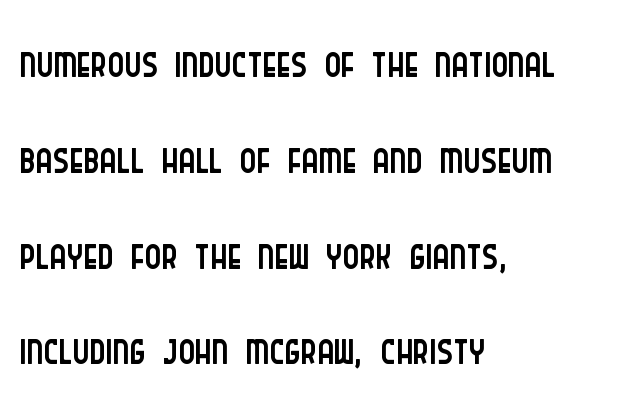
Q: Is the text bold? A: No.
Q: Is the text italic (slanted)? A: No, it is upright.
Q: Is the typeface a serif or a sans-serif typeface? A: Sans-serif.
Q: Is the text underlined? A: No.
Q: How is the paragraph aligned? A: Left-aligned.
Q: Is the spacing between letters normal or unusually wide? A: Normal.
Q: Is the spacing between lines tight, normal or loose? A: Normal.
Q: Width (condensed, normal, or wide)? A: Condensed.
Q: Stroke contrast? A: Low.
Q: x-height? A: Large.
Q: Monospaced? A: No.
